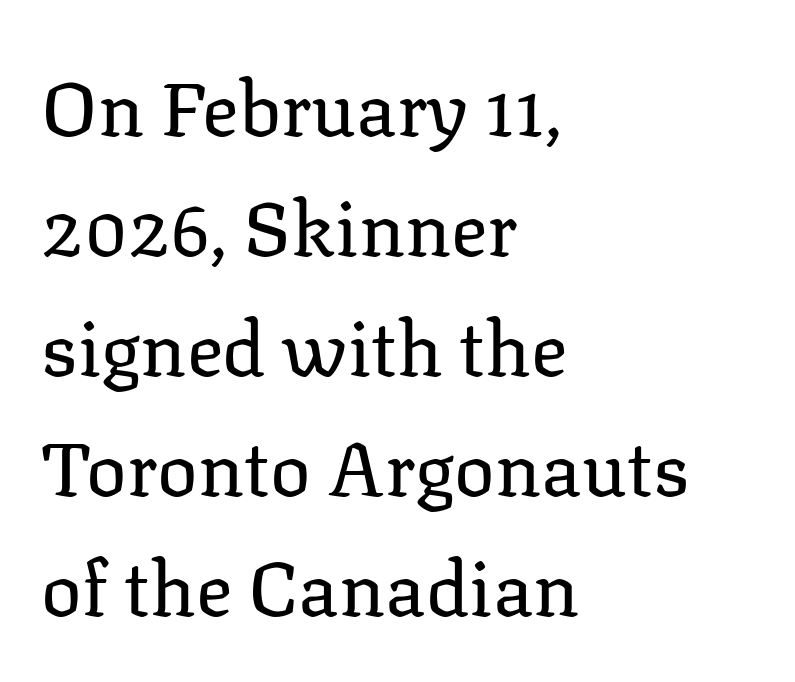
Q: Is the text bold? A: No.
Q: Is the text italic (slanted)? A: No, it is upright.
Q: Is the typeface a serif or a sans-serif typeface? A: Serif.
Q: Is the text underlined? A: No.
Q: How is the paragraph aligned? A: Left-aligned.
Q: Is the spacing between letters normal or unusually wide? A: Normal.
Q: Is the spacing between lines tight, normal or loose? A: Normal.
Q: Width (condensed, normal, or wide)? A: Normal.
Q: Stroke contrast? A: Low.
Q: x-height? A: Medium.
Q: Monospaced? A: No.
